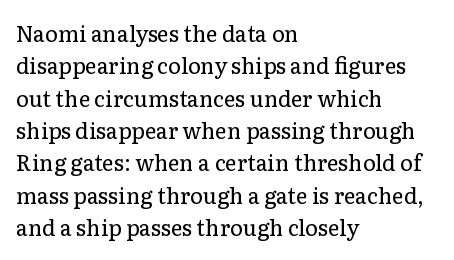
{"italic": "no", "bold": "no", "underline": "no", "align": "left", "line_spacing": "normal", "line_spacing_ratio": 1.47, "letter_spacing": "normal", "letter_spacing_em": 0.0, "glyph_px": 22}
